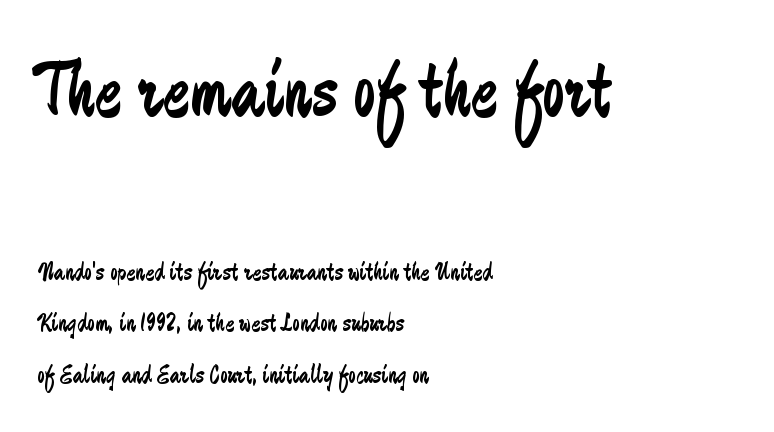
Q: Is the text bold? A: No.
Q: Is the text italic (slanted)? A: Yes.
Q: Is the typeface a serif or a sans-serif typeface? A: Sans-serif.
Q: Is the text underlined? A: No.
Q: How is the paragraph aligned? A: Left-aligned.
Q: Is the spacing between letters normal or unusually wide? A: Normal.
Q: Is the spacing between lines tight, normal or loose? A: Loose.
Q: Which block of text is set in a larger size, the first (top) or the second (bottom)? A: The first (top) one.
Q: Width (condensed, normal, or wide)? A: Condensed.
Q: Stroke contrast? A: Low.
Q: x-height? A: Small.
Q: Monospaced? A: No.
